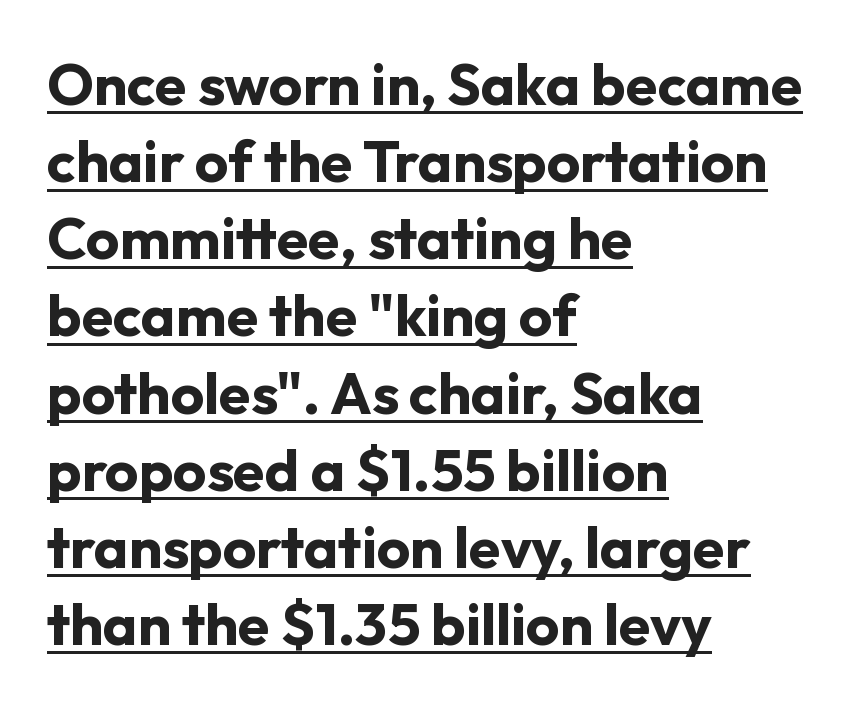
The image shows 58 px bold sans-serif type, upright; set left-aligned, normal line spacing (1.33x), normal letter spacing, underlined; low stroke contrast and a medium x-height.
